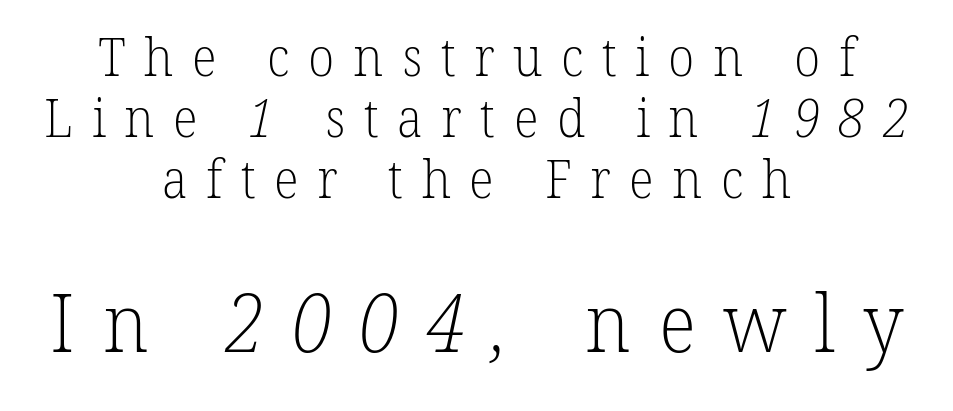
You get the small type first, then a jump to larger type. Tracking value appears strongly positive — letters spread wide. This is serif lettering, the kind often seen in printed books. What's the leading like? Squeezed, with rows nearly overlapping. Think of a printed novel: that variable character pitch is what you see here. No chunkiness to these letters — they're not bold.
